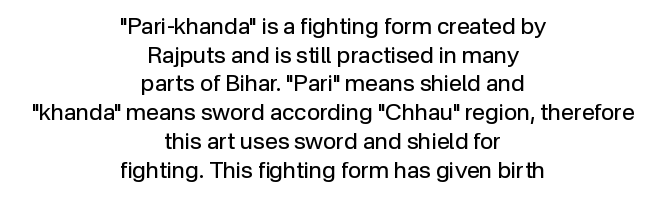
{"italic": "no", "bold": "no", "underline": "no", "align": "center", "line_spacing": "normal", "line_spacing_ratio": 1.25, "letter_spacing": "normal", "letter_spacing_em": 0.0, "glyph_px": 23}
